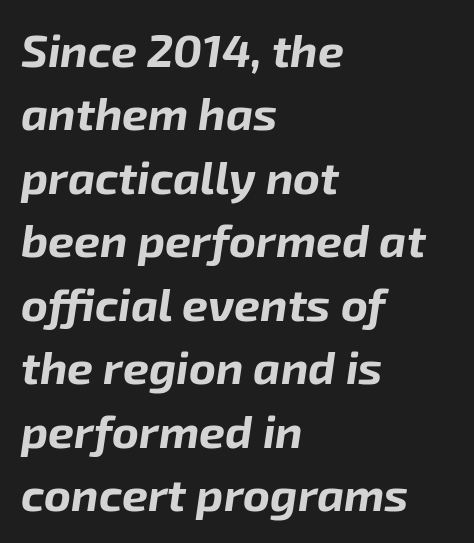
Compared with an ordinary text face, these strokes are far heavier — a full bold. Descender tails drop into unmarked territory. The text carries the slant typical of an italic or oblique font. Each word holds together tightly as a unit, with standard inter-letter gaps. The paragraph has a hard left edge and a soft right edge.
